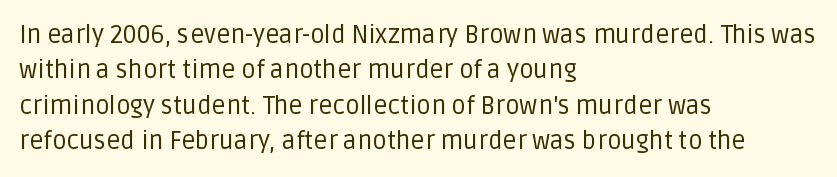
Q: Is the text bold? A: No.
Q: Is the text italic (slanted)? A: No, it is upright.
Q: Is the text underlined? A: No.
Q: How is the paragraph aligned? A: Left-aligned.
Q: Is the spacing between letters normal or unusually wide? A: Normal.
Q: Is the spacing between lines tight, normal or loose? A: Normal.
